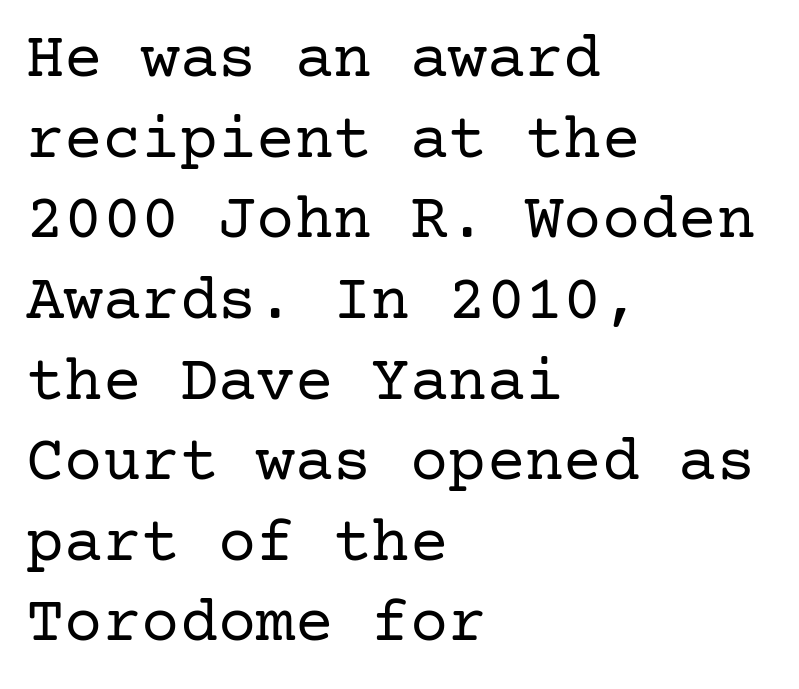
{"serif": "yes", "italic": "no", "bold": "no", "weight": "regular", "width": "normal", "stroke_contrast": "low", "x_height": "medium", "underline": "no", "align": "left", "line_spacing": "normal", "line_spacing_ratio": 1.26, "letter_spacing": "normal", "letter_spacing_em": 0.0, "glyph_px": 64}
